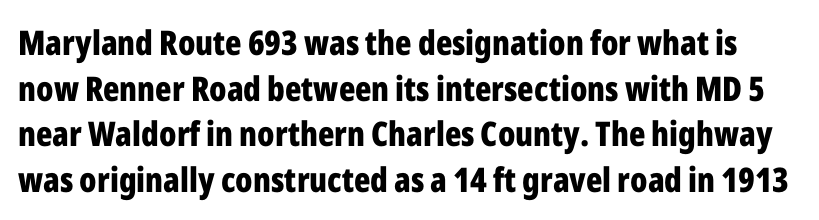
It's the straight-up-and-down kind of type. Bare-footed words on every line. The letters are bold, with thick, heavy strokes. The vertical gap from one line to the next is medium.
